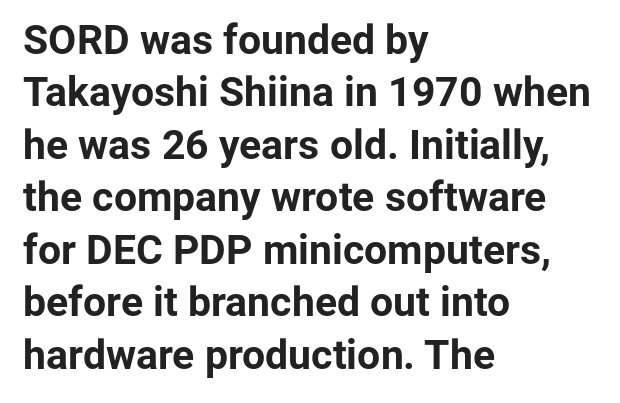
Observe the ordinary spacing: letters are neighbours, not strangers. Leading: standard. The passage shown is emphatically bold. When letters stand straight like this, we call the style roman or upright. The rendering uses natural spacing where letterforms have individual widths. Type without underlining.
